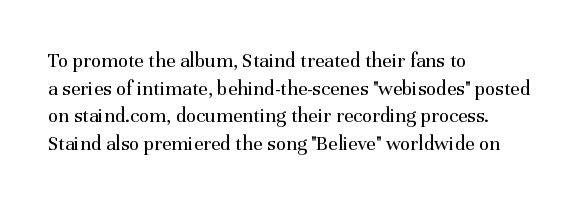
Q: Is the text bold? A: No.
Q: Is the text italic (slanted)? A: No, it is upright.
Q: Is the text underlined? A: No.
Q: How is the paragraph aligned? A: Left-aligned.
Q: Is the spacing between letters normal or unusually wide? A: Normal.
Q: Is the spacing between lines tight, normal or loose? A: Normal.
